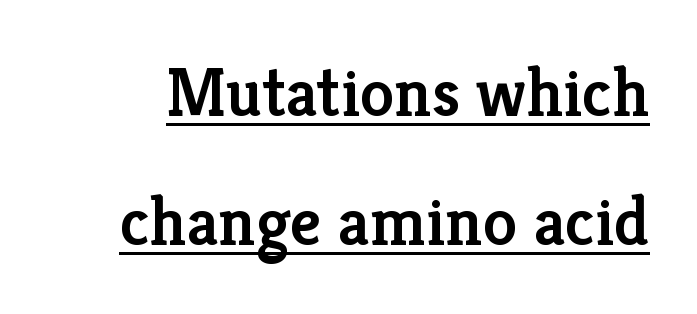
The letterforms sit shoulder to shoulder at normal distance. The letters stand upright; this is a roman face. You could not count columns in this text — the font is proportionally spaced. Looks like someone drew a line under every word here.
